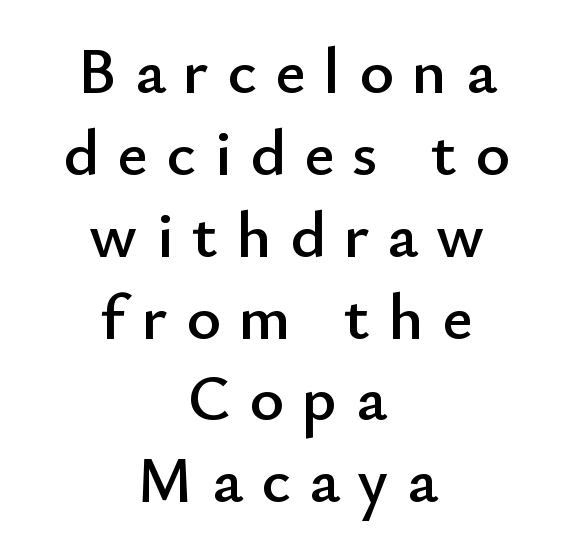
Q: Is the text italic (slanted)? A: No, it is upright.
Q: Is the typeface a serif or a sans-serif typeface? A: Sans-serif.
Q: Is the text underlined? A: No.
Q: How is the paragraph aligned? A: Centered.
Q: Is the spacing between letters normal or unusually wide? A: Unusually wide.
Q: Width (condensed, normal, or wide)? A: Normal.
Q: Stroke contrast? A: Low.
Q: x-height? A: Small.
Q: Monospaced? A: No.
